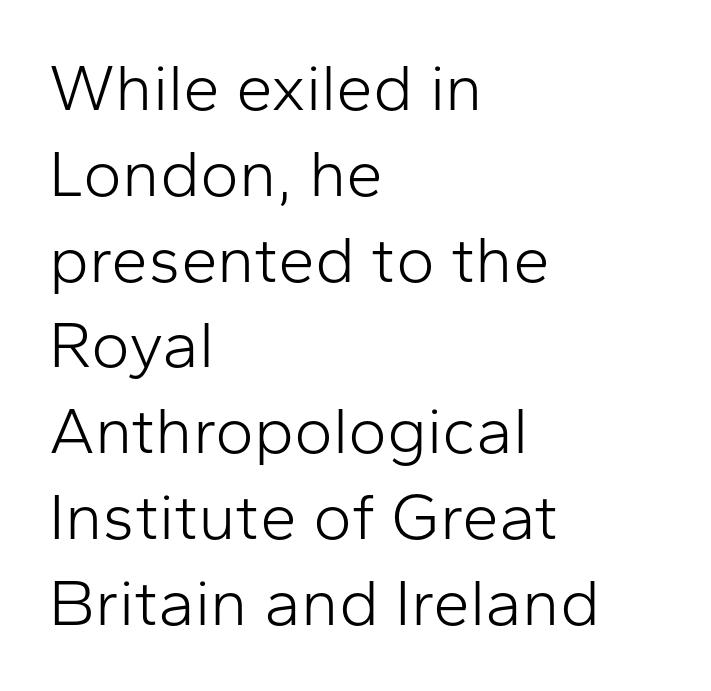
{"serif": "no", "italic": "no", "bold": "no", "weight": "light", "width": "normal", "stroke_contrast": "low", "x_height": "medium", "monospaced": "no", "underline": "no", "align": "left", "line_spacing": "normal", "line_spacing_ratio": 1.3, "letter_spacing": "normal", "letter_spacing_em": 0.0, "glyph_px": 66}
